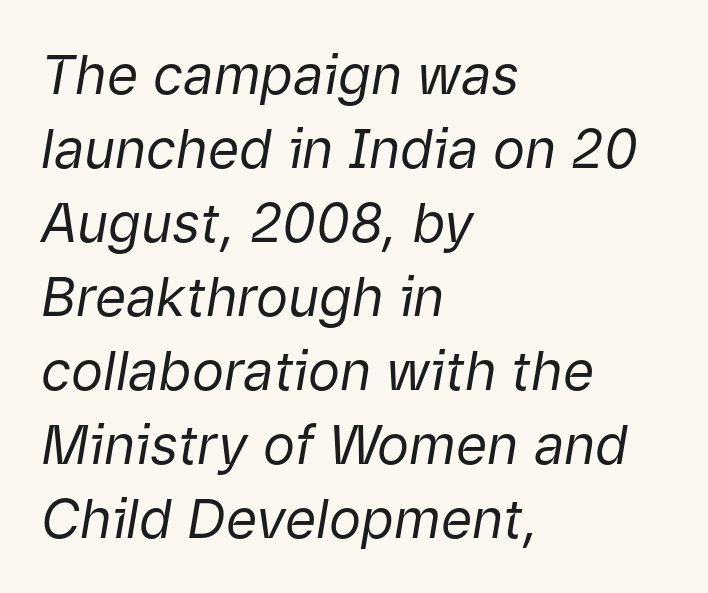
The image shows 54 px regular-weight type, italic (leaning right); set left-aligned, normal line spacing (1.37x), normal letter spacing, not underlined; low stroke contrast and a medium x-height.
